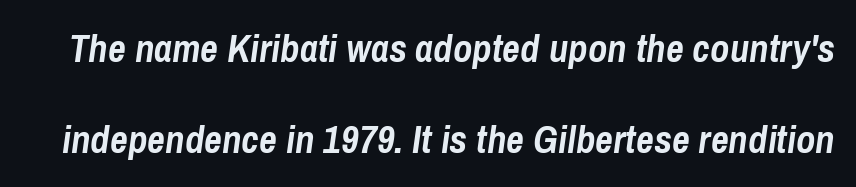
The image shows 39 px semibold, condensed type, italic (leaning right); set loose line spacing (2.33x), normal letter spacing, not underlined; low stroke contrast and a medium x-height.
